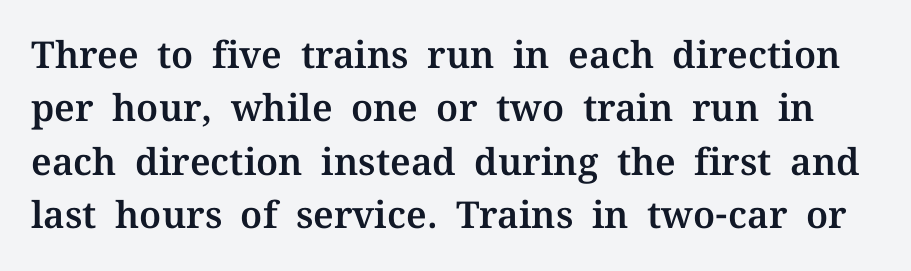
{"serif": "yes", "italic": "no", "width": "normal", "stroke_contrast": "medium", "x_height": "medium", "monospaced": "no", "underline": "no", "line_spacing": "normal", "line_spacing_ratio": 1.44, "letter_spacing": "normal", "letter_spacing_em": 0.0, "glyph_px": 37}
